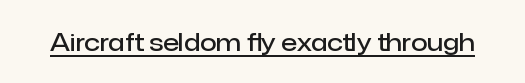
Q: Is the text bold? A: Semi-bold.
Q: Is the text italic (slanted)? A: No, it is upright.
Q: Is the text underlined? A: Yes.
Q: Is the spacing between letters normal or unusually wide? A: Normal.
